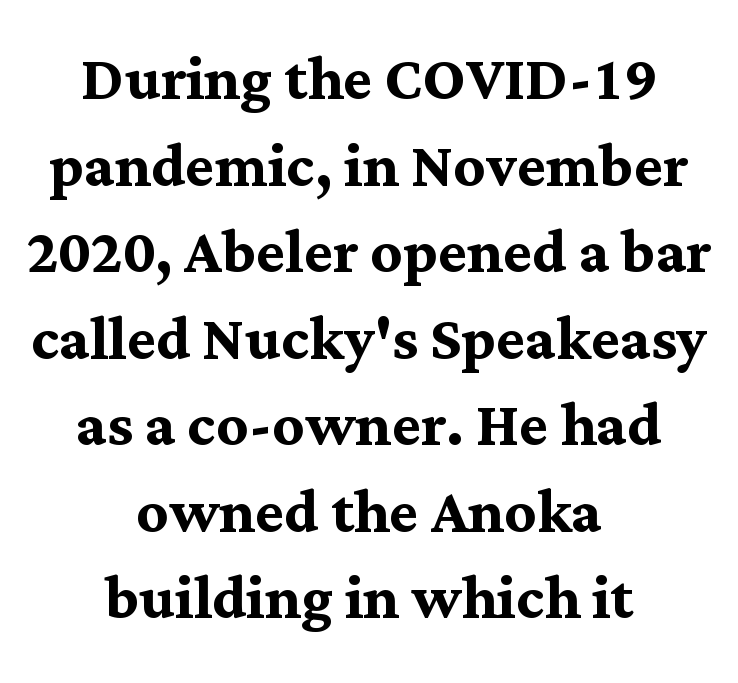
{"serif": "yes", "italic": "no", "bold": "yes", "weight": "semibold", "width": "normal", "stroke_contrast": "medium", "x_height": "medium", "monospaced": "no", "underline": "no", "align": "center", "line_spacing": "tight", "line_spacing_ratio": 1.11, "letter_spacing": "normal", "letter_spacing_em": 0.0, "glyph_px": 78}
